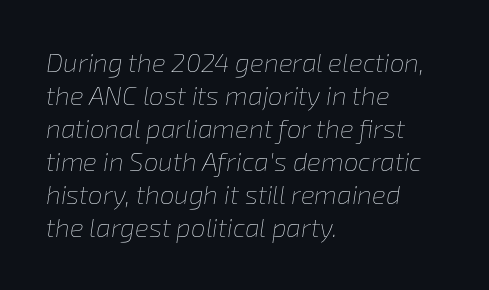
This sample is left-justified, so line endings fall wherever the words run out. Here the glyphs are tracked normally, forming tight word shapes. Nothing heavy about these letters — not bold at all. The space between consecutive lines is moderate. The gap between lines stays unmarked. The font's italic variant was chosen for this text.
